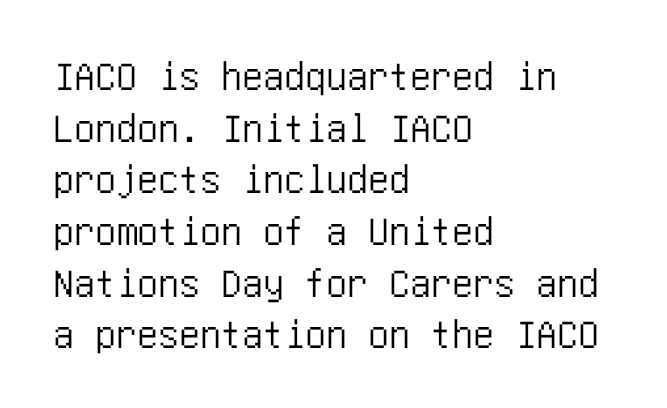
Q: Is the text italic (slanted)? A: No, it is upright.
Q: Is the typeface a serif or a sans-serif typeface? A: Sans-serif.
Q: Is the text underlined? A: No.
Q: How is the paragraph aligned? A: Left-aligned.
Q: Is the spacing between letters normal or unusually wide? A: Normal.
Q: Width (condensed, normal, or wide)? A: Condensed.
Q: Stroke contrast? A: Low.
Q: x-height? A: Large.
